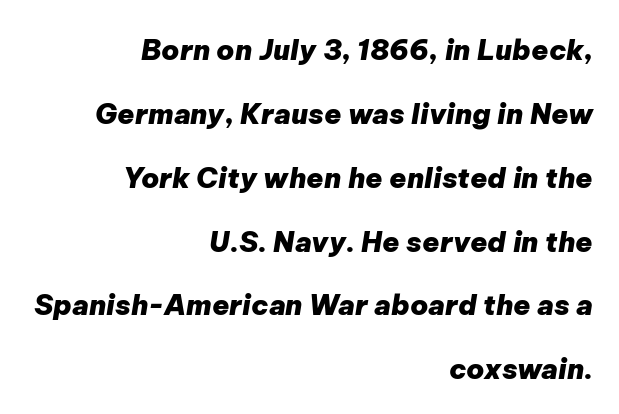
Q: Is the text bold? A: Yes.
Q: Is the text italic (slanted)? A: Yes, it leans right by about 9 degrees.
Q: Is the text underlined? A: No.
Q: How is the paragraph aligned? A: Right-aligned.
Q: Is the spacing between letters normal or unusually wide? A: Normal.
Q: Is the spacing between lines tight, normal or loose? A: Loose.
Q: Width (condensed, normal, or wide)? A: Normal.
Q: Stroke contrast? A: Low.
Q: x-height? A: Medium.
Q: Monospaced? A: No.
